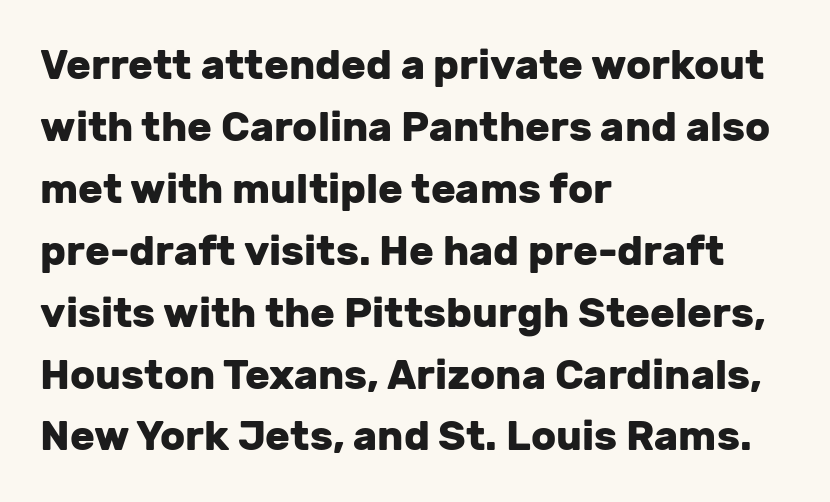
{"serif": "no", "italic": "no", "bold": "yes", "weight": "heavy", "width": "normal", "stroke_contrast": "low", "x_height": "medium", "monospaced": "no", "underline": "no", "align": "left", "line_spacing": "normal", "line_spacing_ratio": 1.51, "letter_spacing": "normal", "letter_spacing_em": 0.0, "glyph_px": 41}
